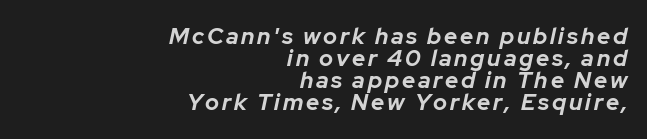
{"italic": "yes", "lean": "right", "slant_degrees": 12, "bold": "yes", "underline": "no", "align": "right", "line_spacing": "tight", "line_spacing_ratio": 0.96, "glyph_px": 23}
